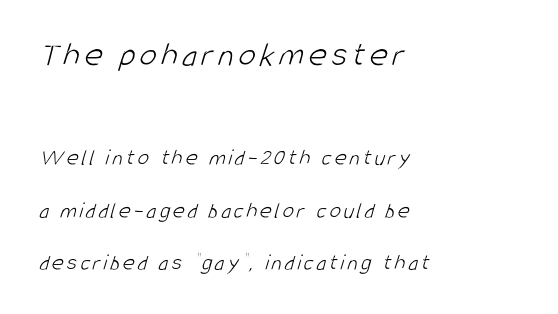
{"serif": "no", "bold": "no", "weight": "light", "width": "condensed", "stroke_contrast": "low", "x_height": "large", "monospaced": "no", "underline": "no", "align": "left", "line_spacing": "loose", "line_spacing_ratio": 2.29, "larger_block": "first", "size_ratio": 1.52, "glyph_px": 35}
